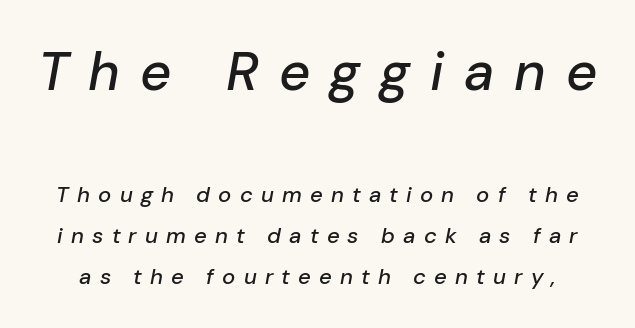
The line texture is sparse and dotted thanks to wide tracking. The whole block is typeset with a tilt. The area under the type is left untouched. The block sitting higher on the canvas is the one with enlarged characters.
